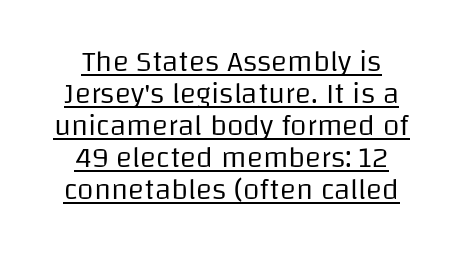
You could not count columns in this text — the font is proportionally spaced. Between one letter and the next there's only the usual sliver of space. Unlike a traditional serif, this face leaves its strokes unadorned. Vertically, the passage feels compressed, each row crowding the next. Alignment: centered. The sample's only ornament is a line tracing under the words.
